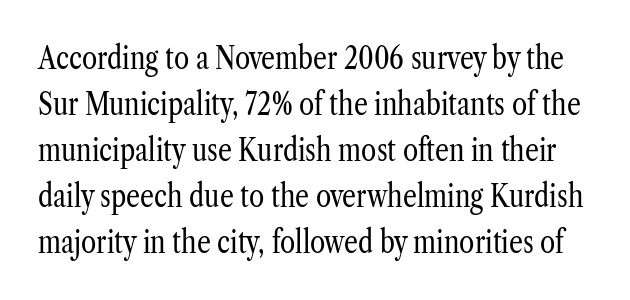
The image shows 31 px regular-weight, condensed serif type, upright; set normal line spacing (1.48x), normal letter spacing, not underlined; low stroke contrast and a medium x-height.
